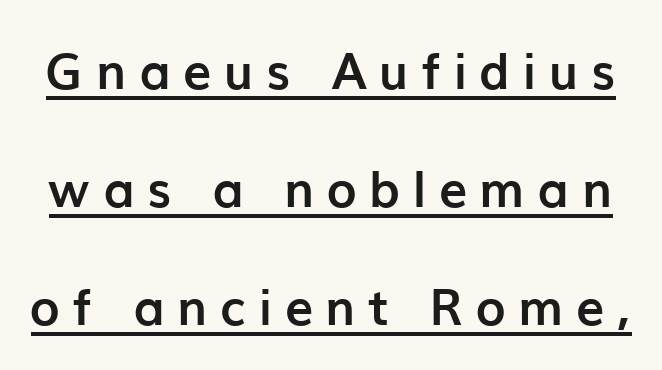
{"serif": "no", "italic": "no", "bold": "yes", "weight": "semibold", "width": "normal", "stroke_contrast": "low", "x_height": "medium", "monospaced": "no", "underline": "yes", "line_spacing": "loose", "line_spacing_ratio": 2.36, "letter_spacing": "wide", "letter_spacing_em": 0.26, "glyph_px": 50}
